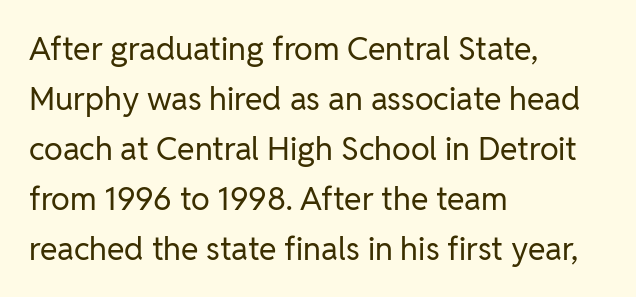
The image shows 32 px regular-weight sans-serif type, upright; set left-aligned, normal line spacing (1.56x), normal letter spacing, not underlined; low stroke contrast and a medium x-height.
